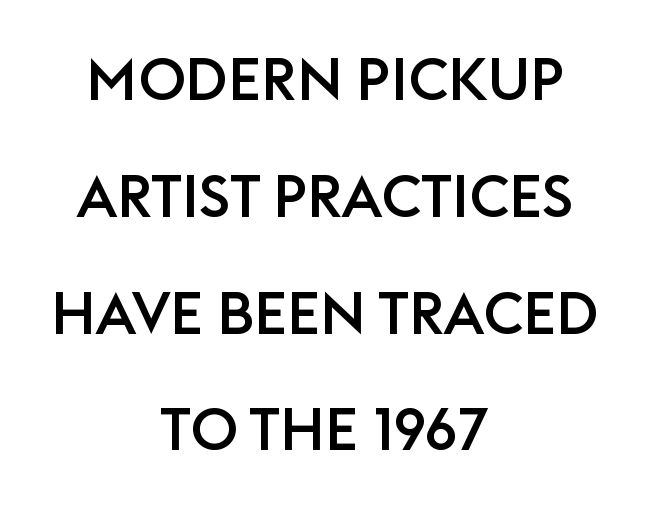
A typesetter would call this proportional, since set widths differ per character. This is sans-serif lettering, the kind often seen on screens and signage. Successive baselines arrive slowly, with a big drop between each. Anything drawn beneath the words? Only blank space. Nope, not italic — everything's standing straight. Does the copy run flush right? No — it is centered line by line.
